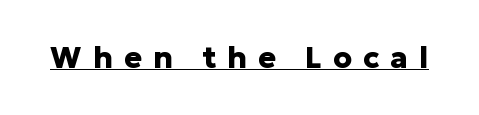
Caption: bold face, heavy strokes. These lines have a slow, spaced-out rhythm from letter to letter. Quick note: underline on. A roman cut, with each character standing at attention. These lines are rendered in a variable-pitch font. Font category for this specimen: sans-serif.
